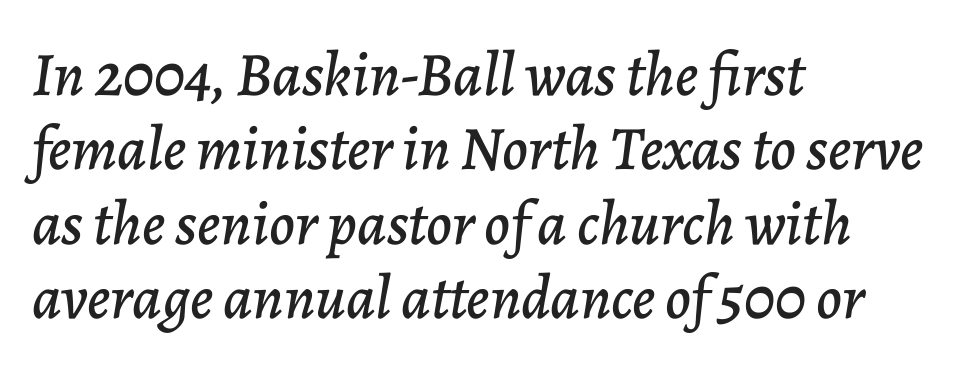
Q: Is the text italic (slanted)? A: Yes, it leans right by about 7 degrees.
Q: Is the text underlined? A: No.
Q: How is the paragraph aligned? A: Left-aligned.
Q: Is the spacing between letters normal or unusually wide? A: Normal.
Q: Width (condensed, normal, or wide)? A: Normal.
Q: Stroke contrast? A: Low.
Q: x-height? A: Medium.
Q: Monospaced? A: No.
